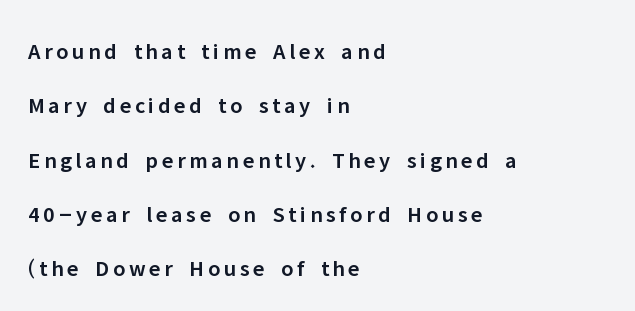
The paragraph has a hard left edge and a soft right edge. A bit beefed up — I'd call it semibold rather than bold. You can tell it's not italic because the verticals are truly vertical. The space directly below the letters is spotless. Whoever set this chose breathing room over compactness in the vertical rhythm.
